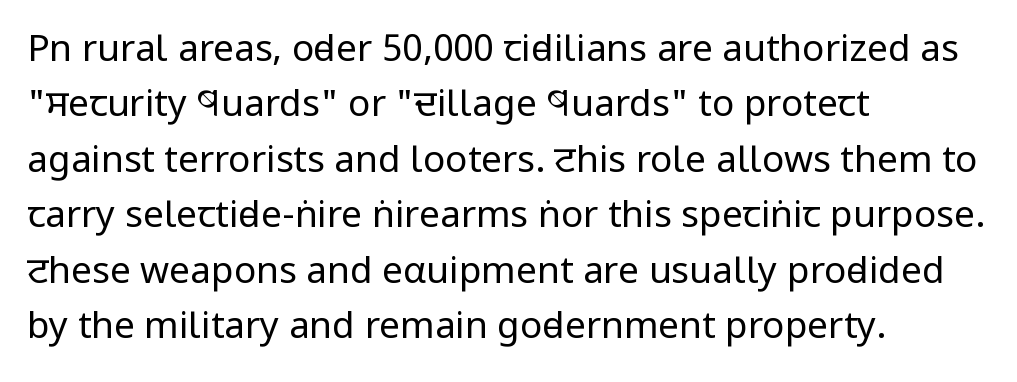
Weight: not bold — regular or lighter. These lines are set flush left with a ragged right edge. Honestly, the letter spacing is just normal — you wouldn't notice it. The font's upright variant was chosen for this text. Vertical spacing — default. In terms of letterform style, serifs are entirely absent.
